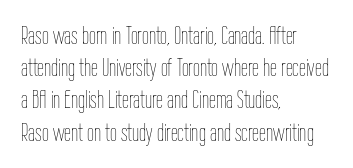
{"italic": "no", "bold": "no", "underline": "no", "align": "left", "line_spacing": "normal", "line_spacing_ratio": 1.29, "letter_spacing": "normal", "letter_spacing_em": 0.0, "glyph_px": 25}
